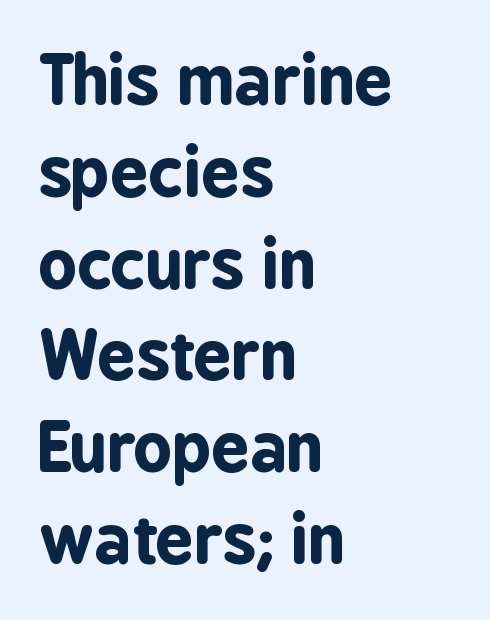
Q: Is the text bold? A: Yes.
Q: Is the text italic (slanted)? A: No, it is upright.
Q: Is the typeface a serif or a sans-serif typeface? A: Sans-serif.
Q: Is the text underlined? A: No.
Q: How is the paragraph aligned? A: Left-aligned.
Q: Is the spacing between letters normal or unusually wide? A: Normal.
Q: Is the spacing between lines tight, normal or loose? A: Normal.
Q: Width (condensed, normal, or wide)? A: Condensed.
Q: Stroke contrast? A: Low.
Q: x-height? A: Medium.
Q: Monospaced? A: No.
